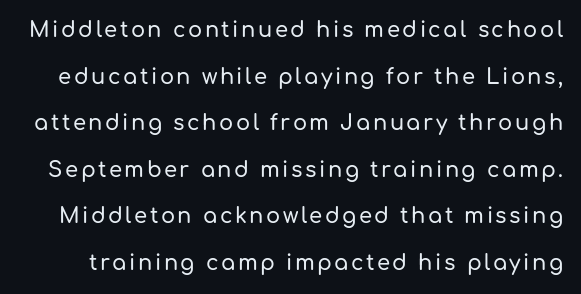
No italicization has been applied; the sample stays upright. Baseline-to-baseline distance is far greater than the letter height. Letters rest on an invisible, unmarked baseline.
